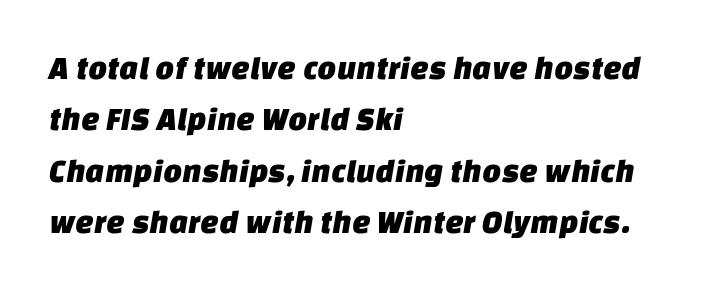
{"serif": "no", "width": "normal", "stroke_contrast": "low", "x_height": "large", "monospaced": "no", "underline": "no", "align": "left", "line_spacing": "normal", "line_spacing_ratio": 1.56, "letter_spacing": "normal", "letter_spacing_em": 0.0, "glyph_px": 33}
